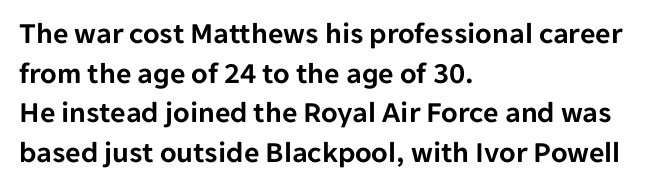
{"serif": "no", "italic": "no", "width": "normal", "stroke_contrast": "low", "x_height": "medium", "monospaced": "no", "underline": "no", "align": "left", "line_spacing": "normal", "line_spacing_ratio": 1.32, "letter_spacing": "normal", "letter_spacing_em": 0.0, "glyph_px": 30}
